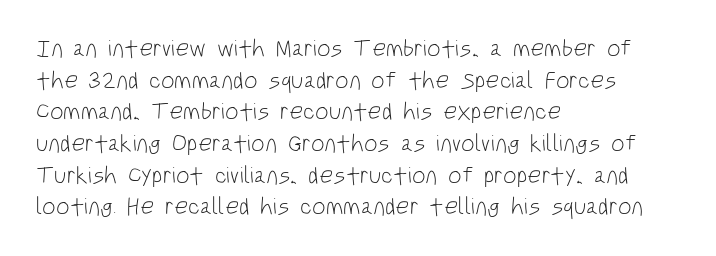
Q: Is the text bold? A: No.
Q: Is the text italic (slanted)? A: No, it is upright.
Q: Is the text underlined? A: No.
Q: How is the paragraph aligned? A: Left-aligned.
Q: Is the spacing between letters normal or unusually wide? A: Normal.
Q: Is the spacing between lines tight, normal or loose? A: Normal.
